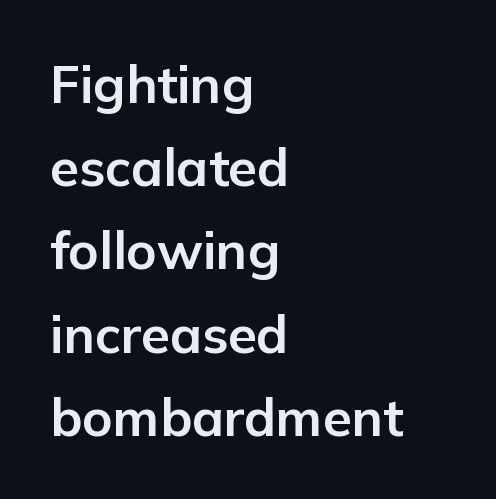
Q: Is the text bold? A: Yes.
Q: Is the text italic (slanted)? A: No, it is upright.
Q: Is the typeface a serif or a sans-serif typeface? A: Sans-serif.
Q: Is the text underlined? A: No.
Q: How is the paragraph aligned? A: Left-aligned.
Q: Is the spacing between letters normal or unusually wide? A: Normal.
Q: Is the spacing between lines tight, normal or loose? A: Normal.
Q: Width (condensed, normal, or wide)? A: Normal.
Q: Stroke contrast? A: Low.
Q: x-height? A: Medium.
Q: Monospaced? A: No.
